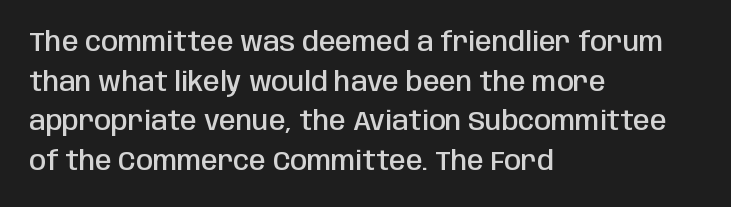
{"italic": "no", "bold": "semi", "underline": "no", "align": "left", "line_spacing": "normal", "line_spacing_ratio": 1.47, "letter_spacing": "normal", "letter_spacing_em": 0.0, "glyph_px": 27}
